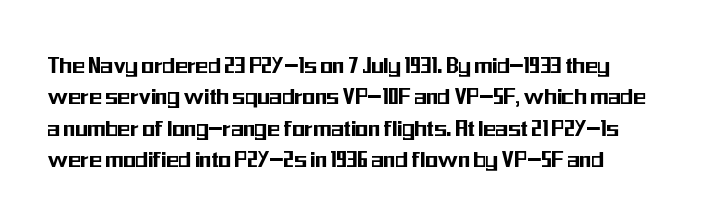
Q: Is the text italic (slanted)? A: No, it is upright.
Q: Is the text underlined? A: No.
Q: Is the spacing between letters normal or unusually wide? A: Normal.
